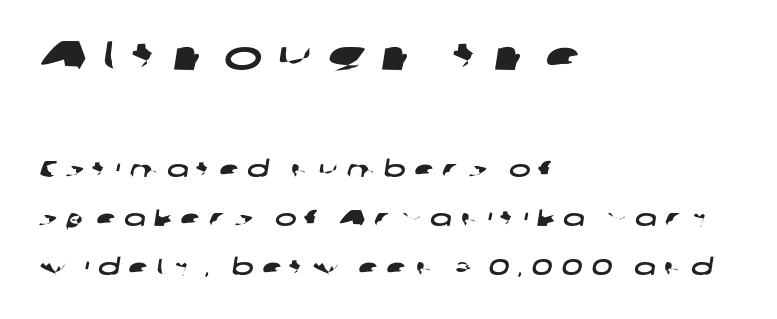
Leading: increased. The text was rendered using a sans face with plain stroke endings. Glyph-to-glyph distance is far greater than everyday printed text. A student would call this left alignment; a typographer would say flush left, rag right.
